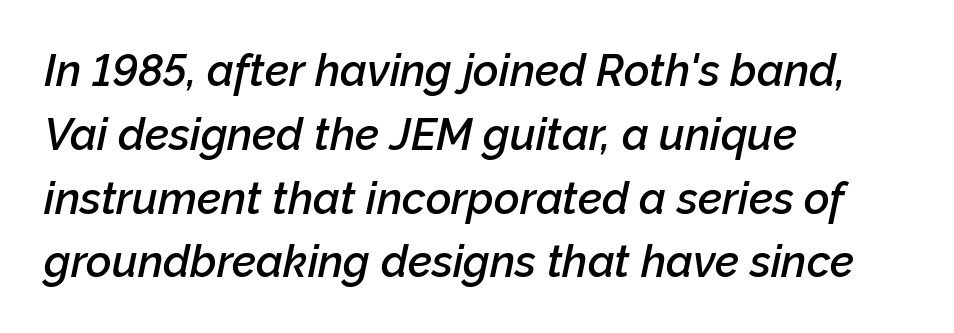
{"italic": "yes", "lean": "right", "slant_degrees": 12, "bold": "semi", "weight": "semibold", "width": "normal", "stroke_contrast": "low", "x_height": "medium", "monospaced": "no", "underline": "no", "align": "left", "line_spacing": "normal", "line_spacing_ratio": 1.45, "letter_spacing": "normal", "letter_spacing_em": 0.0, "glyph_px": 44}
